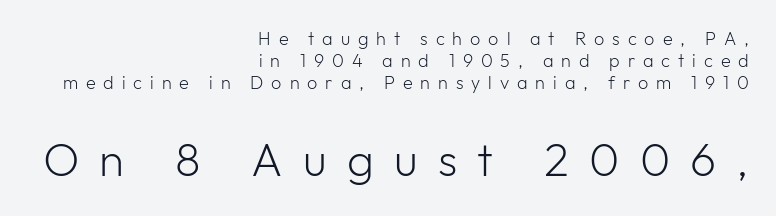
The image shows 46 px light sans-serif type, upright; set right-aligned, line spacing 1.23x, unusually wide letter spacing (+0.44 em), not underlined; the second (bottom) block is 2.56x larger; low stroke contrast and a medium x-height.
